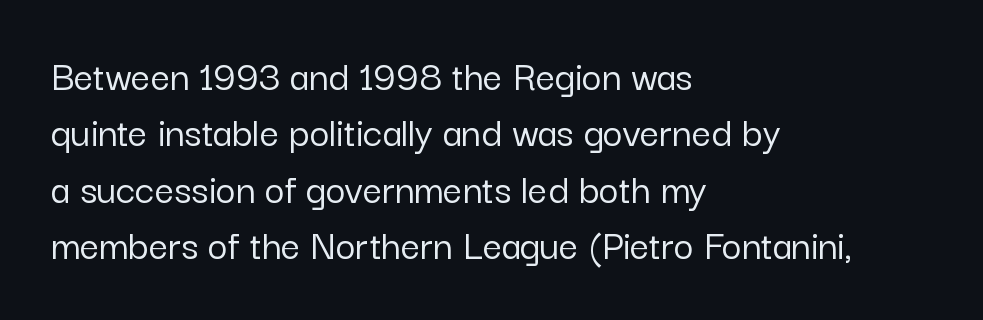
Q: Is the text italic (slanted)? A: No, it is upright.
Q: Is the typeface a serif or a sans-serif typeface? A: Sans-serif.
Q: Is the text underlined? A: No.
Q: How is the paragraph aligned? A: Left-aligned.
Q: Is the spacing between letters normal or unusually wide? A: Normal.
Q: Is the spacing between lines tight, normal or loose? A: Normal.
Q: Width (condensed, normal, or wide)? A: Normal.
Q: Stroke contrast? A: Low.
Q: x-height? A: Medium.
Q: Monospaced? A: No.
